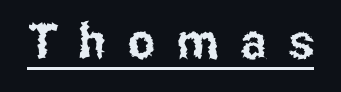
Q: Is the text italic (slanted)? A: No, it is upright.
Q: Is the typeface a serif or a sans-serif typeface? A: Sans-serif.
Q: Is the text underlined? A: Yes.
Q: Is the spacing between letters normal or unusually wide? A: Unusually wide.
Q: Width (condensed, normal, or wide)? A: Condensed.
Q: Stroke contrast? A: Low.
Q: x-height? A: Medium.
Q: Monospaced? A: No.
